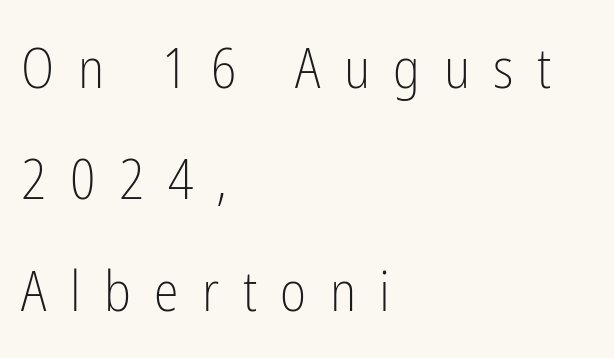
The image shows 56 px light, condensed sans-serif type, upright; set left-aligned, loose line spacing (1.99x), unusually wide letter spacing (+0.42 em), not underlined; low stroke contrast and a medium x-height.
